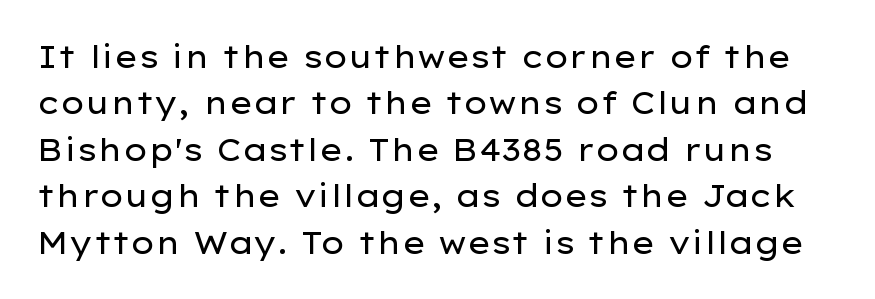
The image shows 31 px regular-weight, wide sans-serif type, upright; set normal line spacing (1.5x), normal letter spacing, not underlined; low stroke contrast and a medium x-height.
